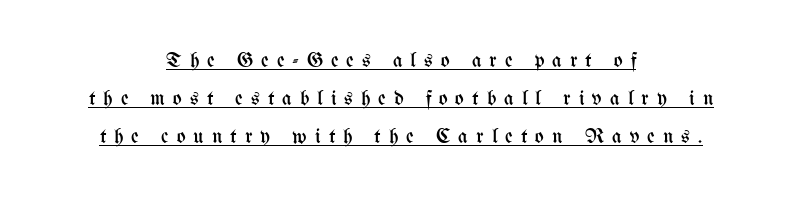
Q: Is the text bold? A: No.
Q: Is the text italic (slanted)? A: No, it is upright.
Q: Is the text underlined? A: Yes.
Q: How is the paragraph aligned? A: Centered.
Q: Is the spacing between letters normal or unusually wide? A: Unusually wide.
